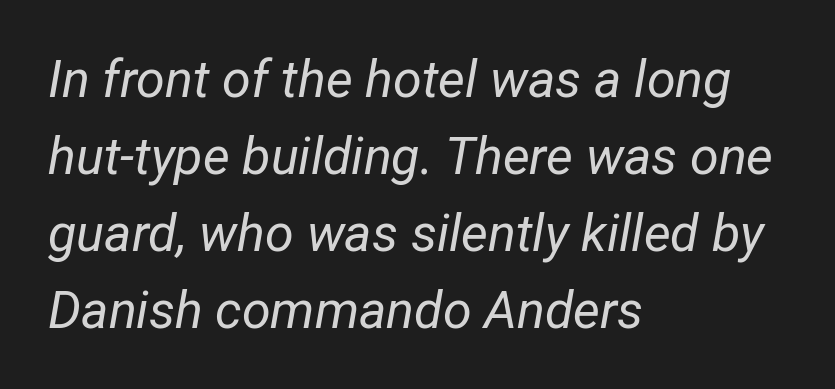
Q: Is the text bold? A: No.
Q: Is the text italic (slanted)? A: Yes, it leans right by about 12 degrees.
Q: Is the text underlined? A: No.
Q: How is the paragraph aligned? A: Left-aligned.
Q: Is the spacing between letters normal or unusually wide? A: Normal.
Q: Is the spacing between lines tight, normal or loose? A: Normal.
Q: Width (condensed, normal, or wide)? A: Condensed.
Q: Stroke contrast? A: Low.
Q: x-height? A: Medium.
Q: Monospaced? A: No.
